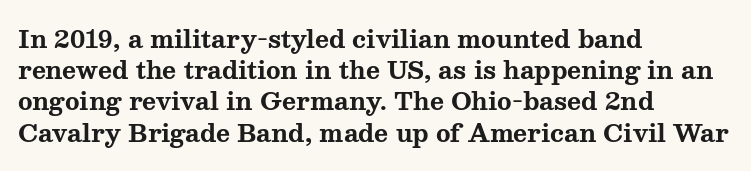
{"italic": "no", "bold": "yes", "underline": "no", "align": "left", "line_spacing": "normal", "line_spacing_ratio": 1.3, "letter_spacing": "normal", "letter_spacing_em": 0.0, "glyph_px": 24}
